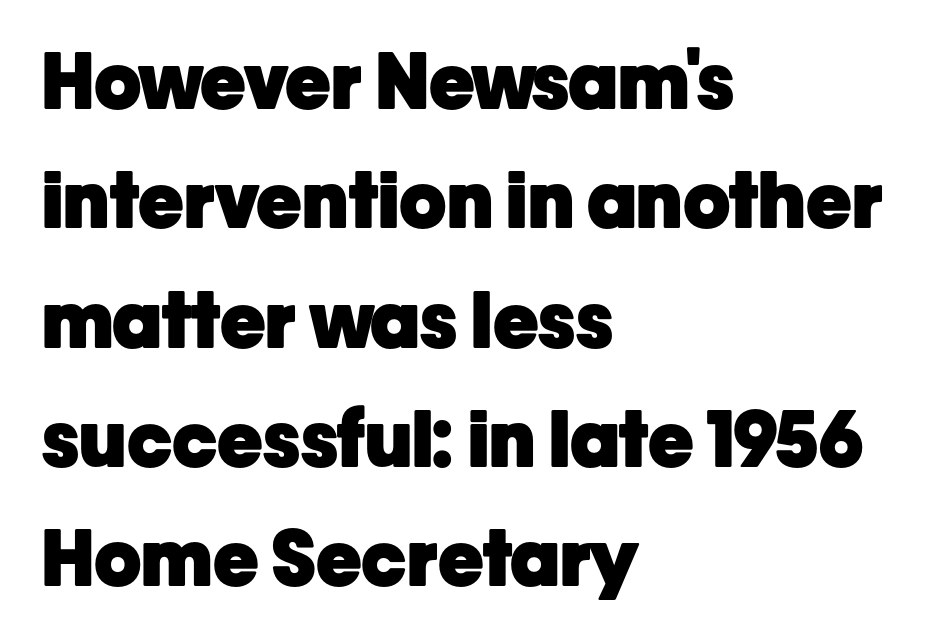
The image shows 77 px heavy sans-serif type, upright; set left-aligned, normal line spacing (1.55x), normal letter spacing, not underlined; low stroke contrast and a medium x-height.
